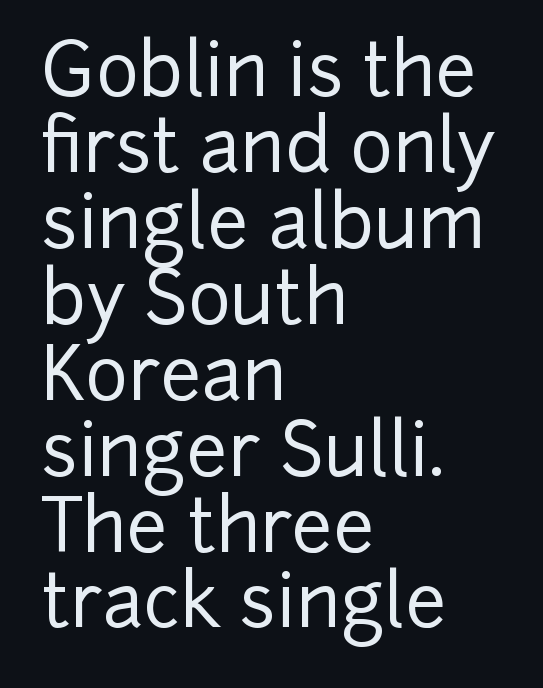
Alignment: flush left. Glance below the letters and you will spot only blank space. Every character sits straight up, as roman type does. The passage shown is typed in a proportional face where columns would drift. Observe the ordinary spacing: letters are neighbours, not strangers.
